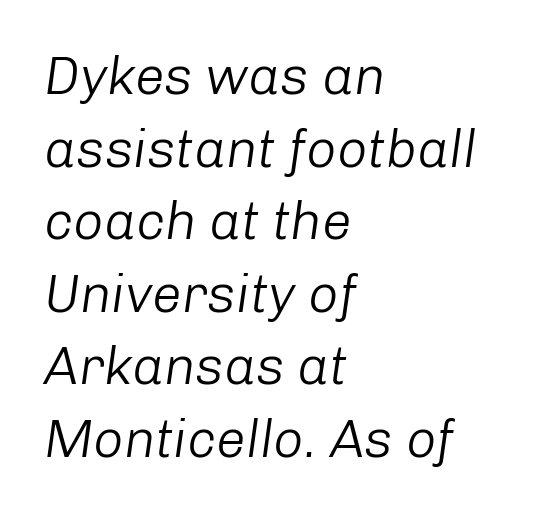
The image shows 53 px light type, italic (leaning right); set left-aligned, normal line spacing (1.37x), normal letter spacing, not underlined; low stroke contrast and a medium x-height.
